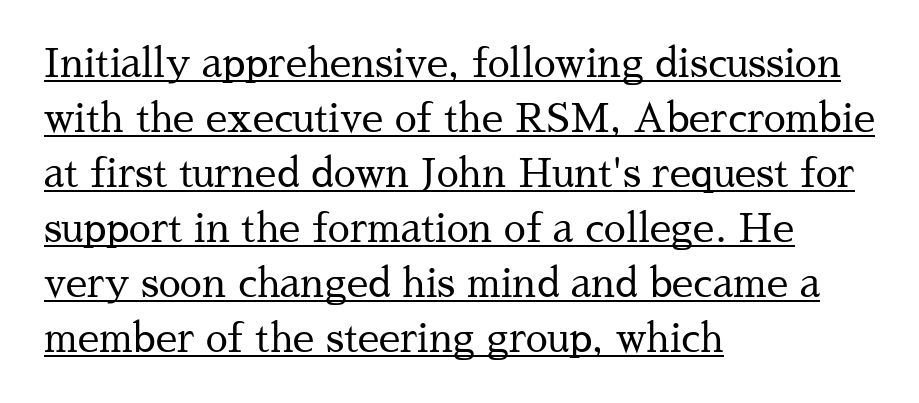
Q: Is the text bold? A: No.
Q: Is the text italic (slanted)? A: No, it is upright.
Q: Is the typeface a serif or a sans-serif typeface? A: Serif.
Q: Is the text underlined? A: Yes.
Q: How is the paragraph aligned? A: Left-aligned.
Q: Is the spacing between letters normal or unusually wide? A: Normal.
Q: Is the spacing between lines tight, normal or loose? A: Normal.
Q: Width (condensed, normal, or wide)? A: Normal.
Q: Stroke contrast? A: Medium.
Q: x-height? A: Medium.
Q: Monospaced? A: No.
